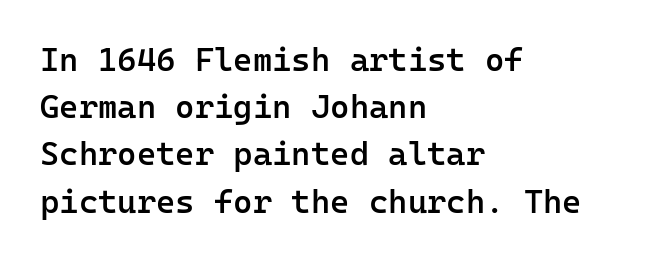
Q: Is the text bold? A: Semi-bold.
Q: Is the text italic (slanted)? A: No, it is upright.
Q: Is the typeface a serif or a sans-serif typeface? A: Sans-serif.
Q: Is the text underlined? A: No.
Q: How is the paragraph aligned? A: Left-aligned.
Q: Is the spacing between letters normal or unusually wide? A: Normal.
Q: Is the spacing between lines tight, normal or loose? A: Normal.
Q: Width (condensed, normal, or wide)? A: Normal.
Q: Stroke contrast? A: Low.
Q: x-height? A: Medium.
Q: Monospaced? A: Yes.
